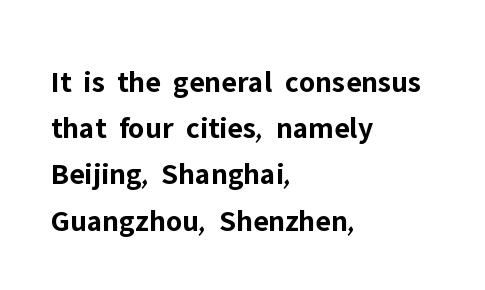
The image shows 31 px bold sans-serif type, upright; set left-aligned, normal line spacing (1.49x), normal letter spacing, not underlined; low stroke contrast and a medium x-height.
